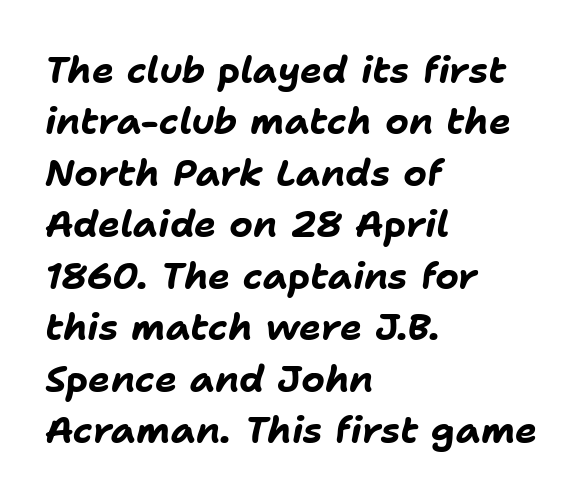
{"italic": "yes", "lean": "right", "slant_degrees": 11, "bold": "yes", "weight": "bold", "width": "normal", "stroke_contrast": "low", "x_height": "medium", "monospaced": "no", "underline": "no", "align": "left", "line_spacing": "normal", "line_spacing_ratio": 1.39, "letter_spacing": "normal", "letter_spacing_em": 0.0, "glyph_px": 37}
